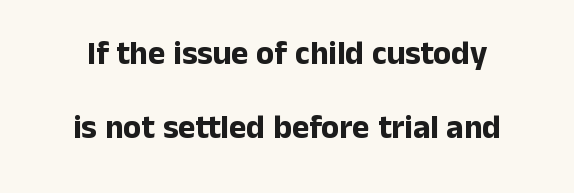
A bare baseline throughout the passage. Note the varied advance widths — an 'i' is clearly narrower than an 'm'. This sample trades compactness for vertical openness between lines. The letters sit at their default tracking, neither squeezed nor spread. A typesetter would label this face a sans. The rendering positions every line midway between the sides.
